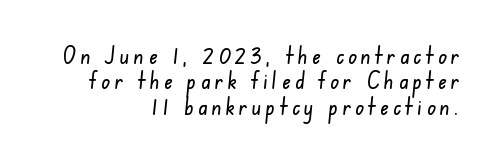
The image shows 23 px text type; set right-aligned, tight line spacing (1.1x), not underlined.
